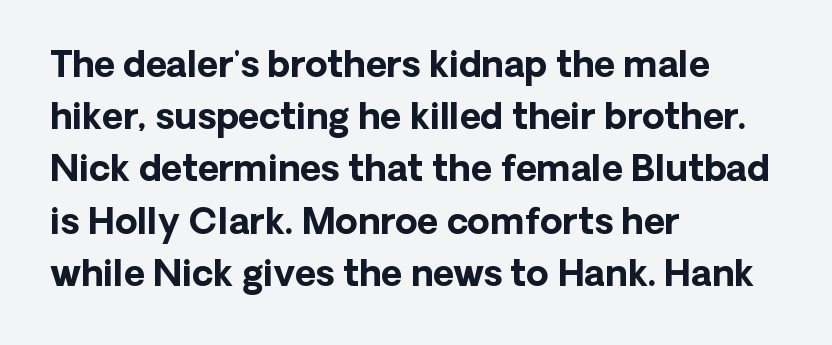
{"serif": "no", "italic": "no", "bold": "yes", "weight": "bold", "width": "normal", "stroke_contrast": "low", "x_height": "medium", "monospaced": "no", "underline": "no", "align": "left", "line_spacing": "normal", "line_spacing_ratio": 1.45, "letter_spacing": "normal", "letter_spacing_em": 0.0, "glyph_px": 36}
